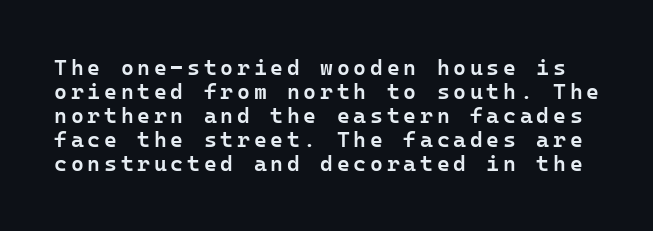
The image shows 22 px text type, upright; set tight line spacing (1.09x), not underlined.
